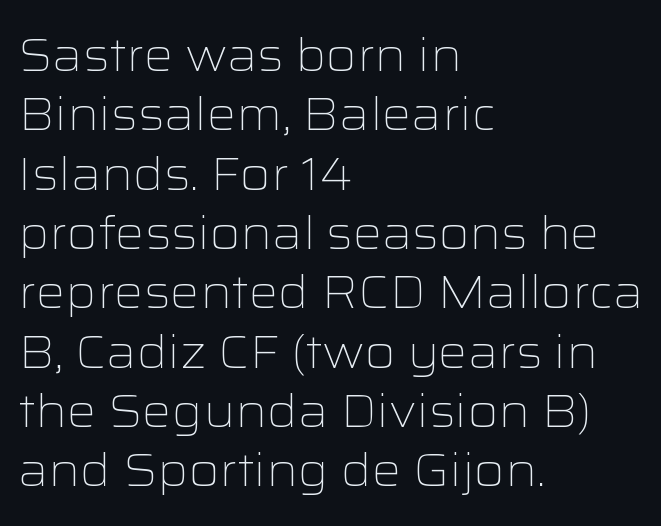
The image shows 46 px light, wide sans-serif type, upright; set left-aligned, normal line spacing (1.29x), normal letter spacing, not underlined; low stroke contrast and a medium x-height.
